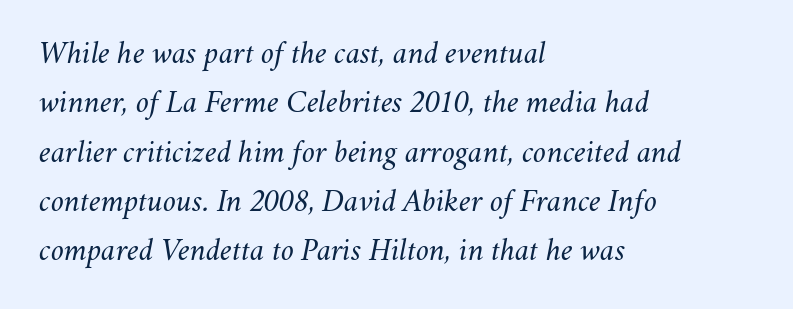
The block of text has a typical density, with ordinary space between rows. What stands out about the letter spacing? Nothing — it is the standard amount. The axis of the letterforms is tilted away from vertical. Is the block centered? No — it sits flush against the left margin. The words here are not underlined. The strokes are not fattened; the text isn't bold.
